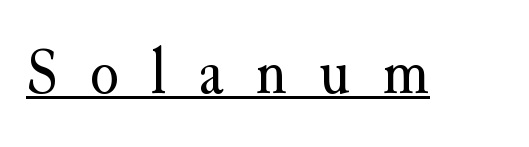
{"serif": "yes", "italic": "no", "bold": "no", "weight": "regular", "width": "normal", "stroke_contrast": "medium", "x_height": "small", "monospaced": "no", "underline": "yes", "letter_spacing": "wide", "letter_spacing_em": 0.49, "glyph_px": 66}
